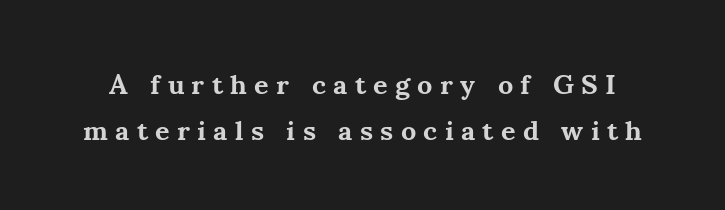
Q: Is the text bold? A: Yes.
Q: Is the text italic (slanted)? A: No, it is upright.
Q: Is the typeface a serif or a sans-serif typeface? A: Serif.
Q: Is the text underlined? A: No.
Q: Is the spacing between letters normal or unusually wide? A: Unusually wide.
Q: Is the spacing between lines tight, normal or loose? A: Normal.
Q: Width (condensed, normal, or wide)? A: Normal.
Q: Stroke contrast? A: Medium.
Q: x-height? A: Small.
Q: Monospaced? A: No.
